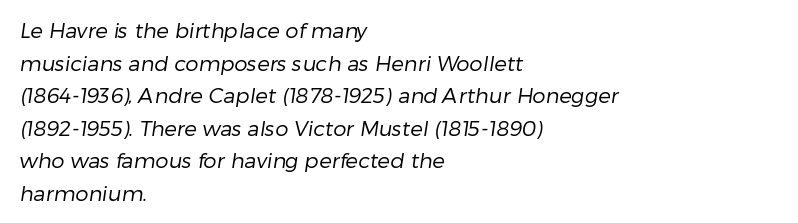
{"bold": "no", "underline": "no", "align": "left", "line_spacing": "normal", "line_spacing_ratio": 1.55, "letter_spacing": "normal", "letter_spacing_em": 0.0, "glyph_px": 21}
